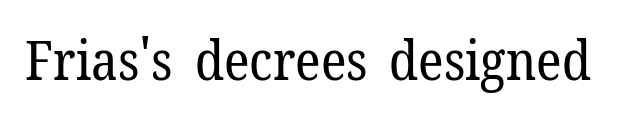
Q: Is the text bold? A: No.
Q: Is the text italic (slanted)? A: No, it is upright.
Q: Is the typeface a serif or a sans-serif typeface? A: Serif.
Q: Is the text underlined? A: No.
Q: Is the spacing between letters normal or unusually wide? A: Normal.
Q: Width (condensed, normal, or wide)? A: Normal.
Q: Stroke contrast? A: Low.
Q: x-height? A: Medium.
Q: Monospaced? A: No.
